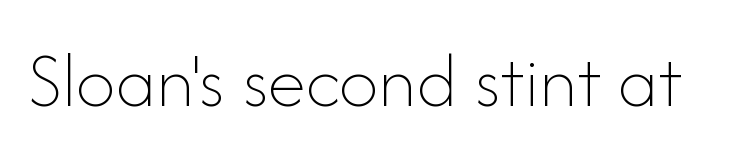
The face used here is proportionally spaced, like ordinary book or web type. In terms of letterspacing, this is plain default setting. A typesetter would mark this as roman, not italic. Is the type heavy? It reads as light-to-regular instead. Words float on clear page, feet unadorned.
